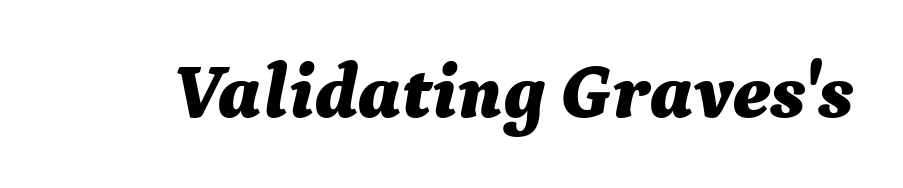
The space directly below the letters is spotless. Every letter is thick-stroked: bold, no question. You can tell it's italic because the verticals aren't actually vertical. Short note: letters normally spaced. Spacing verdict: proportional, widths tailored to each character.
